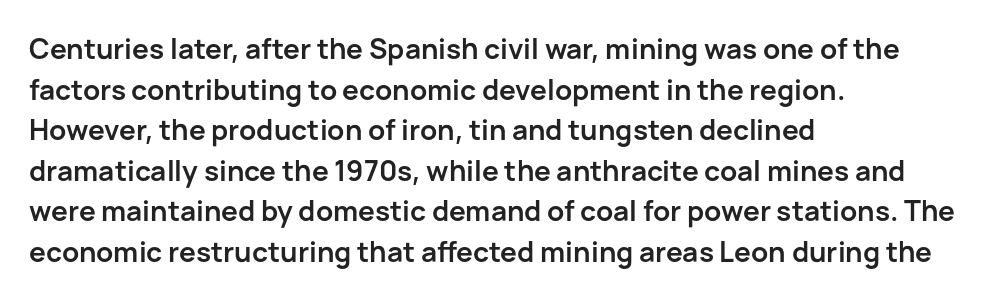
{"serif": "no", "italic": "no", "bold": "yes", "weight": "semibold", "width": "normal", "stroke_contrast": "low", "x_height": "medium", "monospaced": "no", "underline": "no", "align": "left", "line_spacing": "normal", "line_spacing_ratio": 1.45, "letter_spacing": "normal", "letter_spacing_em": 0.0, "glyph_px": 28}
